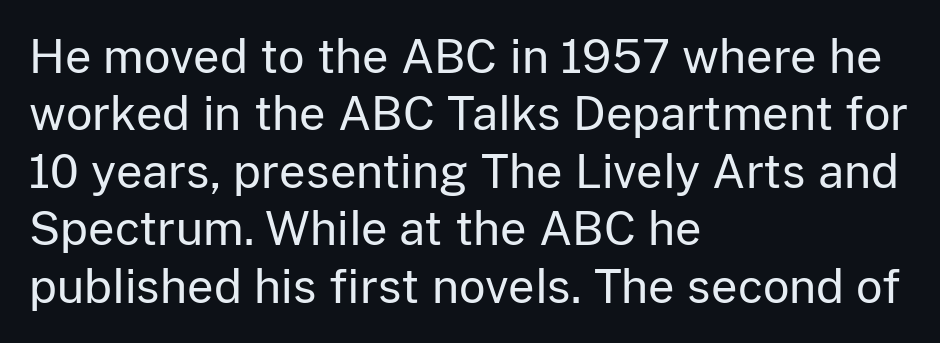
The words here are not underlined. A roman cut, with each character standing at attention. There is no visible air inserted between adjacent glyphs. The type family on display is of the sans-serif kind.
